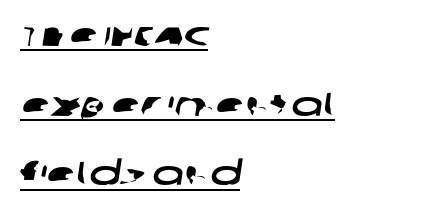
Underlined type. Observe the ordinary spacing: letters are neighbours, not strangers. Notice the wide empty band between every row — that's loose leading. The rendering uses natural spacing where letterforms have individual widths. In terms of letterform style, serifs are entirely absent. A student would call this left alignment; a typographer would say flush left, rag right.
